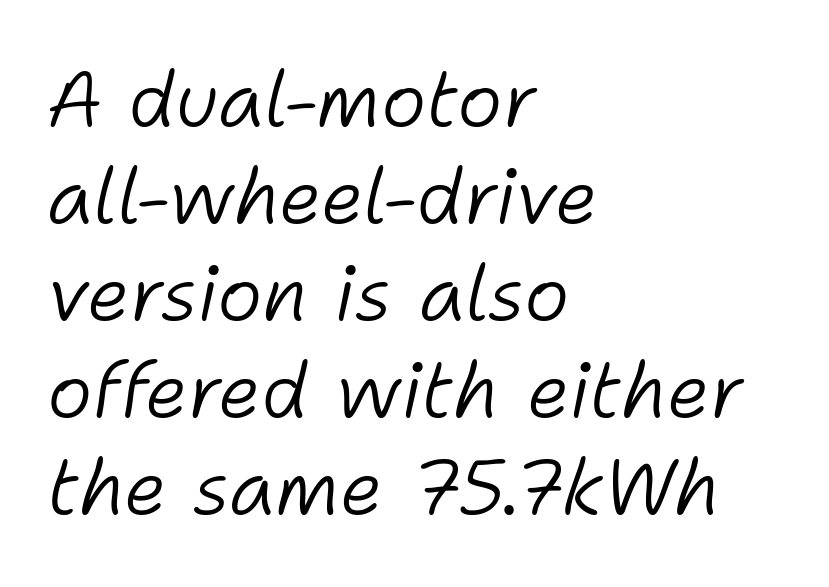
Vertical spacing — default. No extra ink here — the face is not bold. Proportional: the letters do not fall into vertical columns. Tall strokes in this sample are angled rather than plumb. Standard letterfit; no display-style spreading of the glyphs.
